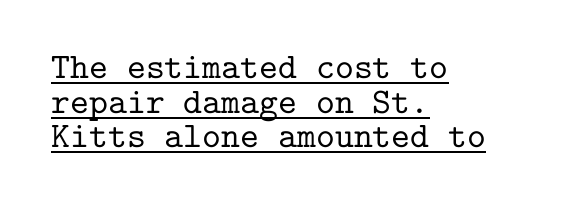
Q: Is the text italic (slanted)? A: No, it is upright.
Q: Is the typeface a serif or a sans-serif typeface? A: Serif.
Q: Is the text underlined? A: Yes.
Q: How is the paragraph aligned? A: Left-aligned.
Q: Is the spacing between letters normal or unusually wide? A: Normal.
Q: Is the spacing between lines tight, normal or loose? A: Tight.
Q: Width (condensed, normal, or wide)? A: Normal.
Q: Stroke contrast? A: Low.
Q: x-height? A: Medium.
Q: Monospaced? A: Yes.
